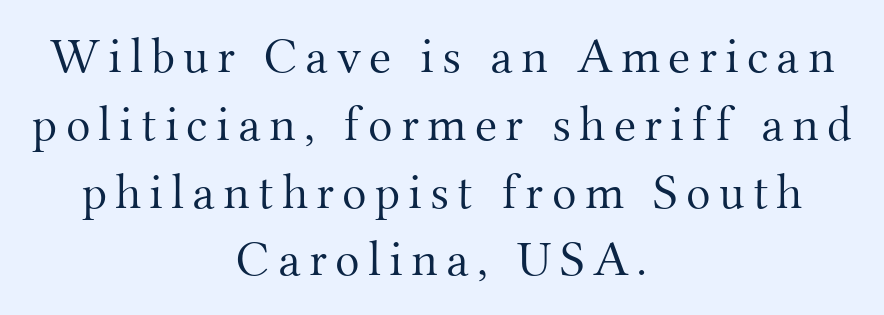
The image shows 51 px light serif type, upright; set centered, normal line spacing (1.33x), not underlined; medium stroke contrast and a small x-height.
